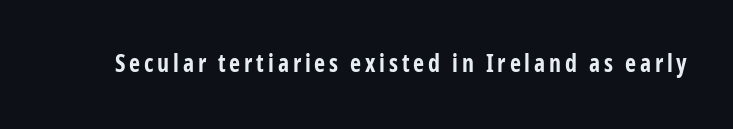
Q: Is the text bold? A: Yes.
Q: Is the text italic (slanted)? A: No, it is upright.
Q: Is the text underlined? A: No.
